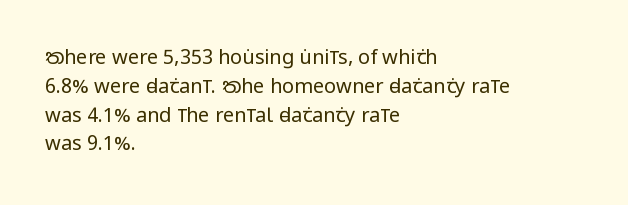
The image shows 20 px text type, upright; set left-aligned, normal line spacing (1.44x), normal letter spacing, not underlined.
